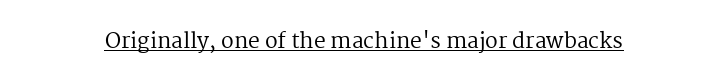
Italic: no, the glyphs are upright roman. You can see a thin bar hugging the bottom of the glyphs. Nothing heavy about these letters — not bold at all. Look at the tracking — it's just the regular setting, nothing added.
